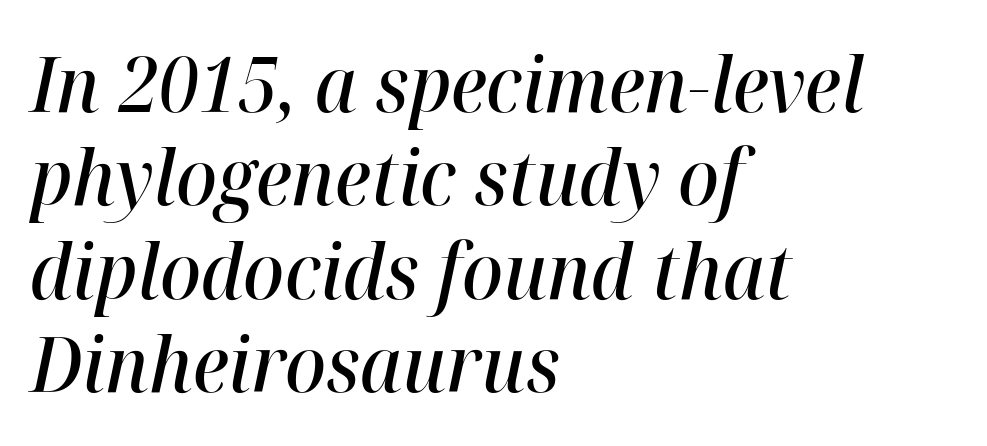
The image shows 76 px semibold type, italic (leaning right); set left-aligned, line spacing 1.23x, normal letter spacing, not underlined; high stroke contrast and a medium x-height.
